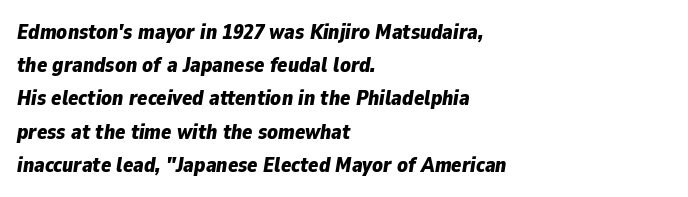
Q: Is the text bold? A: Yes.
Q: Is the text italic (slanted)? A: Yes, it leans right by about 9 degrees.
Q: Is the text underlined? A: No.
Q: How is the paragraph aligned? A: Left-aligned.
Q: Is the spacing between letters normal or unusually wide? A: Normal.
Q: Is the spacing between lines tight, normal or loose? A: Normal.
